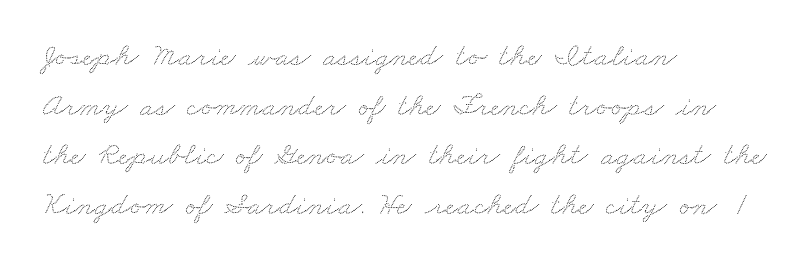
Q: Is the text underlined? A: No.
Q: How is the paragraph aligned? A: Left-aligned.
Q: Is the spacing between letters normal or unusually wide? A: Normal.
Q: Is the spacing between lines tight, normal or loose? A: Normal.
Q: Width (condensed, normal, or wide)? A: Wide.
Q: Stroke contrast? A: Low.
Q: x-height? A: Small.
Q: Monospaced? A: No.
